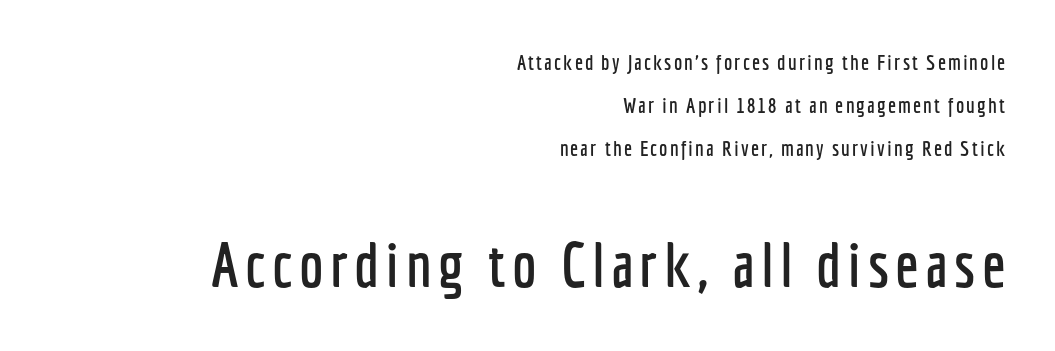
{"serif": "no", "italic": "no", "width": "condensed", "stroke_contrast": "low", "x_height": "medium", "monospaced": "no", "underline": "no", "align": "right", "line_spacing": "loose", "line_spacing_ratio": 2.04, "larger_block": "second", "size_ratio": 2.95, "glyph_px": 62}
